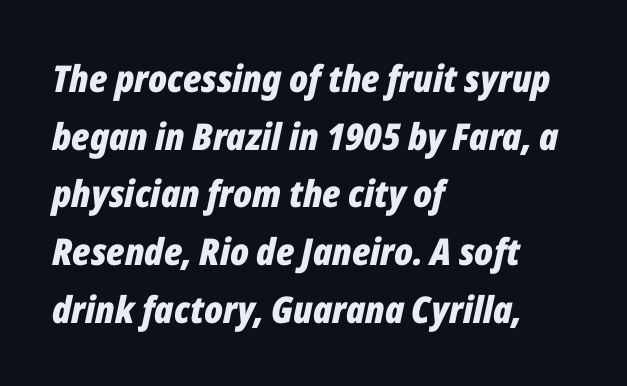
Default kerning and tracking; the words read as compact shapes. A student would call this left alignment; a typographer would say flush left, rag right. How would I describe the line gaps? Plain and ordinary. Beneath every word, the page is bare. Notice how thick the strokes are: this is what a full bold looks like. Spacing verdict: proportional, widths tailored to each character.
